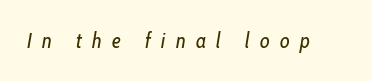
The axis of the letterforms is tilted away from vertical. Unbolded letterforms with no extra heft. This rendering widens character spacing well past its baseline value. The string is rendered with underlining switched off.
